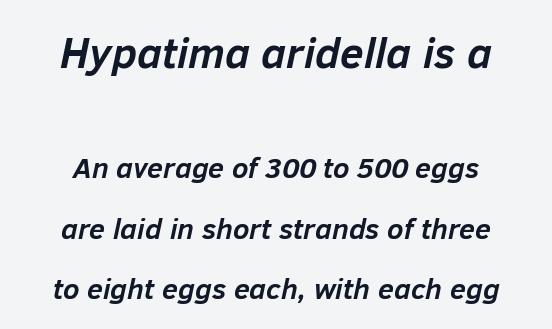
{"italic": "yes", "lean": "right", "slant_degrees": 12, "bold": "yes", "weight": "semibold", "width": "normal", "stroke_contrast": "low", "x_height": "medium", "monospaced": "no", "underline": "no", "align": "center", "line_spacing": "loose", "line_spacing_ratio": 2.1, "letter_spacing": "normal", "letter_spacing_em": 0.0, "larger_block": "first", "size_ratio": 1.48, "glyph_px": 43}
